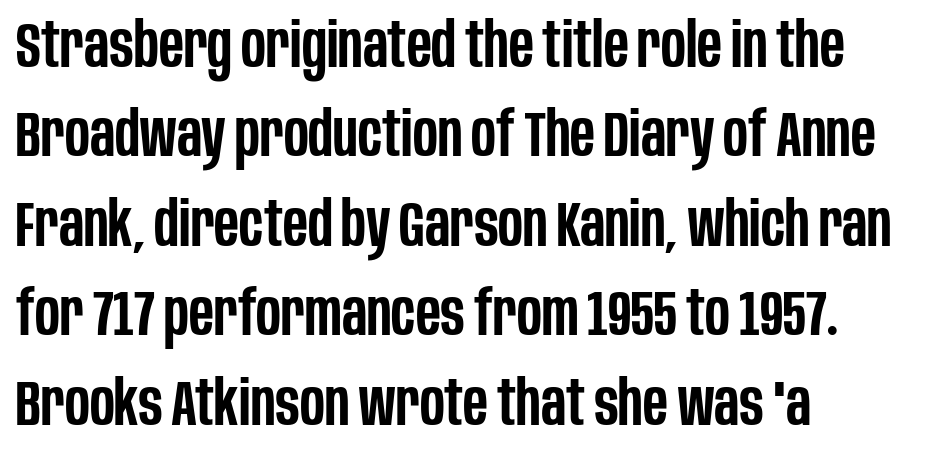
The image shows 63 px semibold, condensed sans-serif type, upright; set left-aligned, normal line spacing (1.42x), normal letter spacing, not underlined; low stroke contrast and a large x-height.
